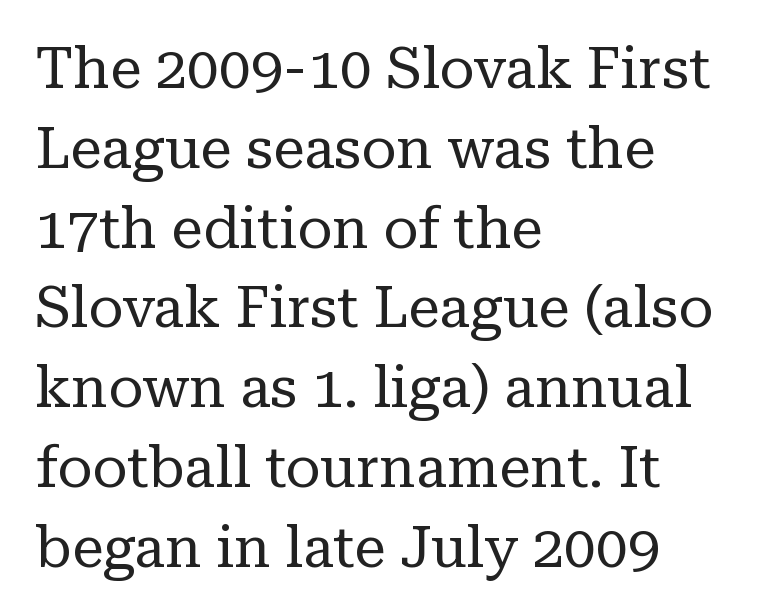
Q: Is the text bold? A: No.
Q: Is the text italic (slanted)? A: No, it is upright.
Q: Is the typeface a serif or a sans-serif typeface? A: Serif.
Q: Is the text underlined? A: No.
Q: How is the paragraph aligned? A: Left-aligned.
Q: Is the spacing between letters normal or unusually wide? A: Normal.
Q: Is the spacing between lines tight, normal or loose? A: Normal.
Q: Width (condensed, normal, or wide)? A: Normal.
Q: Stroke contrast? A: Low.
Q: x-height? A: Medium.
Q: Monospaced? A: No.
